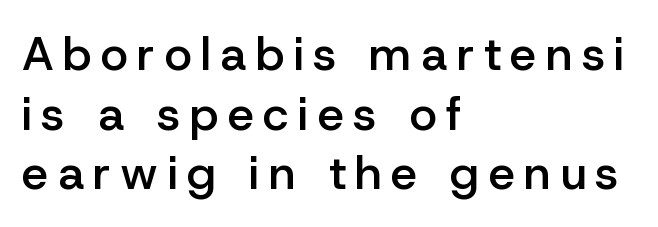
The image shows 47 px semibold sans-serif type, upright; set left-aligned, normal line spacing (1.27x), unusually wide letter spacing (+0.2 em), not underlined; low stroke contrast and a medium x-height.
